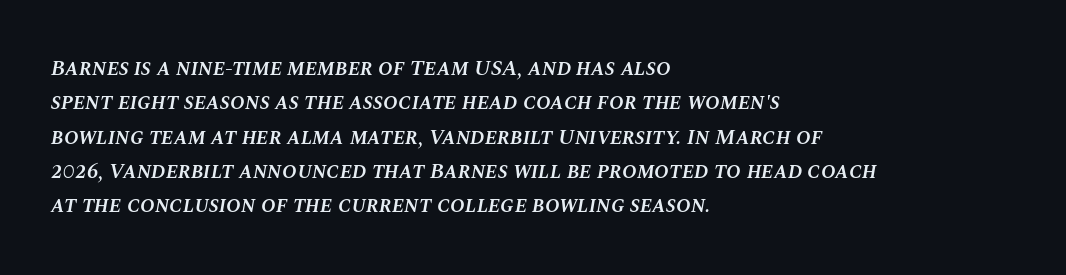
The passage shown leans; its letterforms are oblique. The space between consecutive lines is moderate. The letters sit at their default tracking, neither squeezed nor spread. Anything drawn beneath the words? Only blank space. Line starts are locked; line ends wander. Set as a demibold, roughly 600 on the weight scale.
